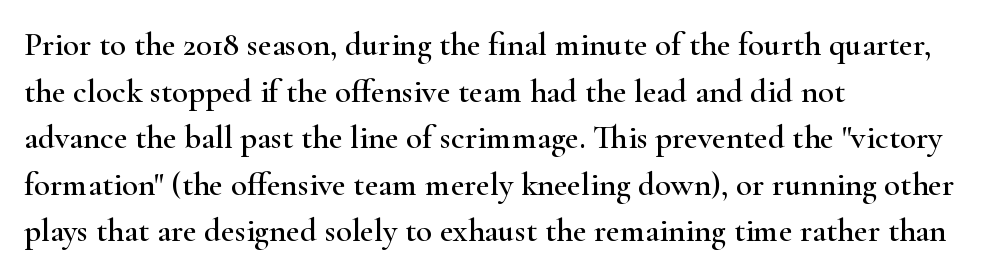
The image shows 33 px wide serif type, upright; set left-aligned, normal line spacing (1.41x), normal letter spacing, not underlined; high stroke contrast and a small x-height.
